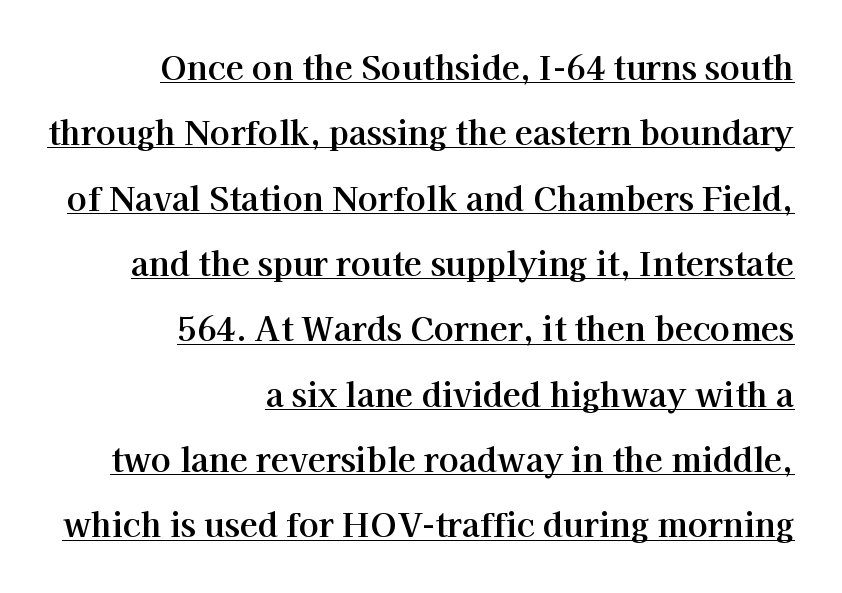
{"serif": "yes", "italic": "no", "width": "normal", "stroke_contrast": "high", "x_height": "medium", "monospaced": "no", "underline": "yes", "align": "right", "line_spacing": "loose", "line_spacing_ratio": 1.98, "letter_spacing": "normal", "letter_spacing_em": 0.0, "glyph_px": 33}
